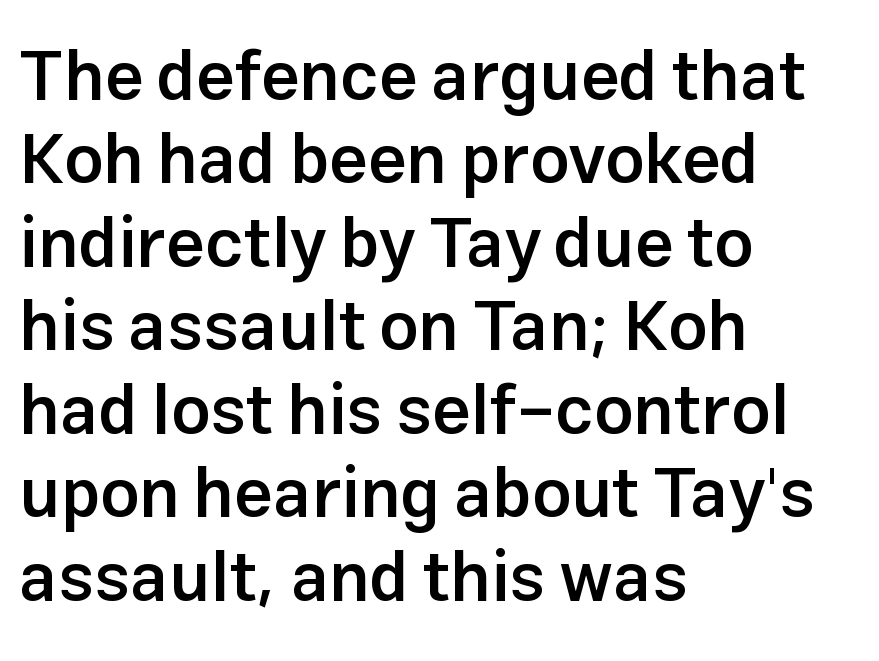
Q: Is the text bold? A: Semi-bold.
Q: Is the text italic (slanted)? A: No, it is upright.
Q: Is the typeface a serif or a sans-serif typeface? A: Sans-serif.
Q: Is the text underlined? A: No.
Q: How is the paragraph aligned? A: Left-aligned.
Q: Is the spacing between letters normal or unusually wide? A: Normal.
Q: Width (condensed, normal, or wide)? A: Normal.
Q: Stroke contrast? A: Low.
Q: x-height? A: Medium.
Q: Monospaced? A: No.
